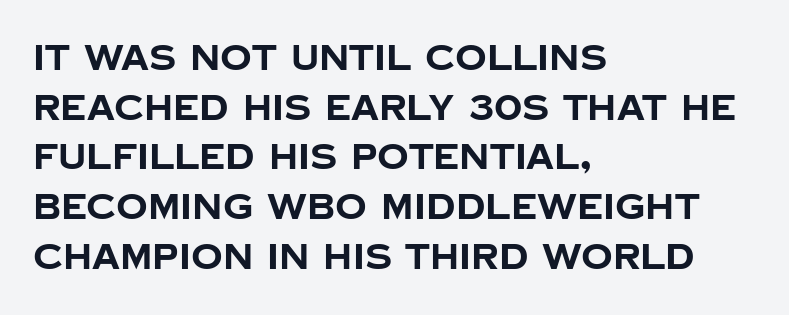
Q: Is the text bold? A: Yes.
Q: Is the text italic (slanted)? A: No, it is upright.
Q: Is the typeface a serif or a sans-serif typeface? A: Sans-serif.
Q: Is the text underlined? A: No.
Q: How is the paragraph aligned? A: Left-aligned.
Q: Is the spacing between letters normal or unusually wide? A: Normal.
Q: Is the spacing between lines tight, normal or loose? A: Normal.
Q: Width (condensed, normal, or wide)? A: Normal.
Q: Stroke contrast? A: Low.
Q: x-height? A: Large.
Q: Monospaced? A: No.
